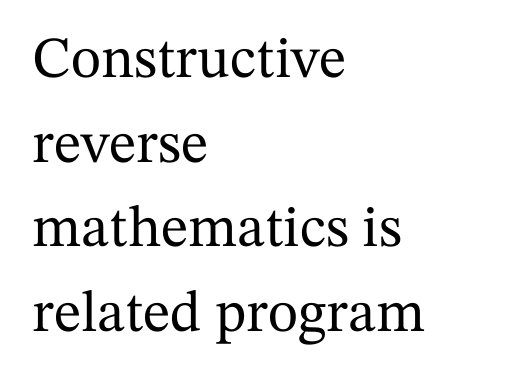
The image shows 58 px serif type, upright; set left-aligned, normal line spacing (1.46x), normal letter spacing, not underlined; medium stroke contrast and a medium x-height.
